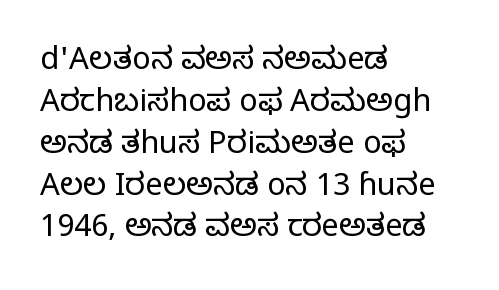
Q: Is the text bold? A: No.
Q: Is the text italic (slanted)? A: No, it is upright.
Q: Is the typeface a serif or a sans-serif typeface? A: Serif.
Q: Is the text underlined? A: No.
Q: How is the paragraph aligned? A: Left-aligned.
Q: Is the spacing between letters normal or unusually wide? A: Normal.
Q: Is the spacing between lines tight, normal or loose? A: Normal.
Q: Width (condensed, normal, or wide)? A: Normal.
Q: Stroke contrast? A: Low.
Q: x-height? A: Large.
Q: Monospaced? A: No.
